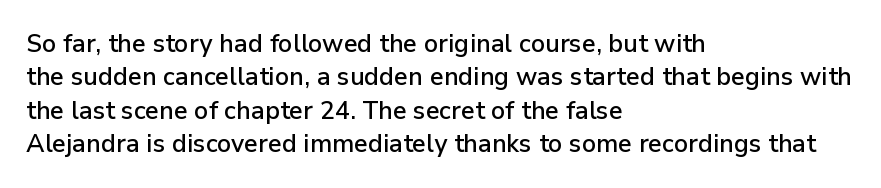
Q: Is the text italic (slanted)? A: No, it is upright.
Q: Is the text underlined? A: No.
Q: How is the paragraph aligned? A: Left-aligned.
Q: Is the spacing between letters normal or unusually wide? A: Normal.
Q: Is the spacing between lines tight, normal or loose? A: Normal.
